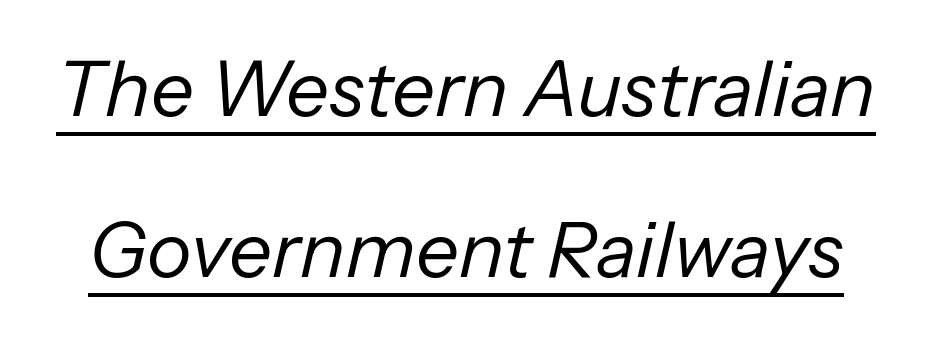
{"italic": "yes", "lean": "right", "slant_degrees": 13, "bold": "no", "weight": "regular", "width": "normal", "stroke_contrast": "low", "x_height": "medium", "monospaced": "no", "underline": "yes", "line_spacing": "loose", "line_spacing_ratio": 2.12, "letter_spacing": "normal", "letter_spacing_em": 0.0, "glyph_px": 76}
